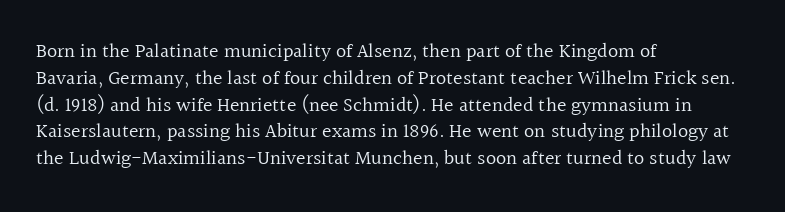
The image shows 20 px text type, upright; set left-aligned, normal line spacing (1.34x), normal letter spacing, not underlined.
